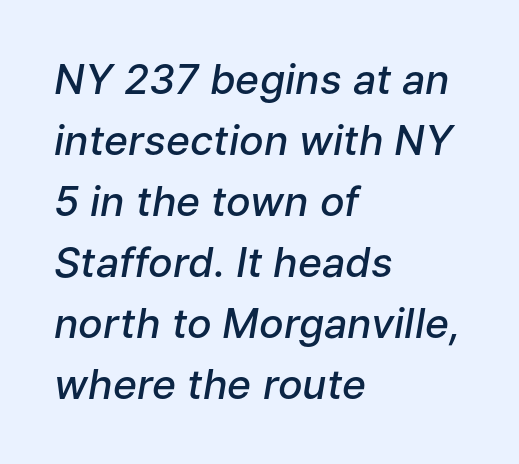
The image shows 41 px semibold type, italic (leaning right); set left-aligned, normal line spacing (1.49x), normal letter spacing, not underlined; low stroke contrast and a medium x-height.
